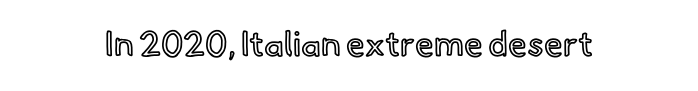
{"italic": "no", "width": "normal", "x_height": "small", "monospaced": "no", "underline": "no", "letter_spacing": "normal", "letter_spacing_em": 0.0, "glyph_px": 34}
